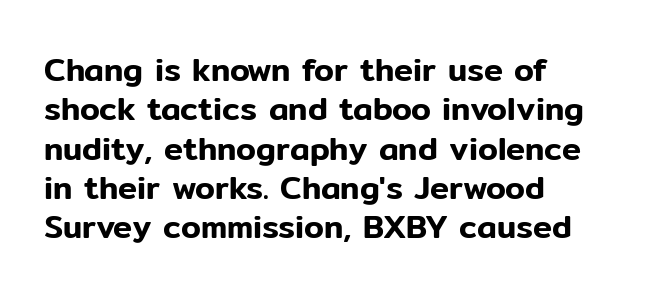
Q: Is the text italic (slanted)? A: No, it is upright.
Q: Is the typeface a serif or a sans-serif typeface? A: Sans-serif.
Q: Is the text underlined? A: No.
Q: How is the paragraph aligned? A: Left-aligned.
Q: Is the spacing between letters normal or unusually wide? A: Normal.
Q: Width (condensed, normal, or wide)? A: Normal.
Q: Stroke contrast? A: Low.
Q: x-height? A: Medium.
Q: Monospaced? A: No.
